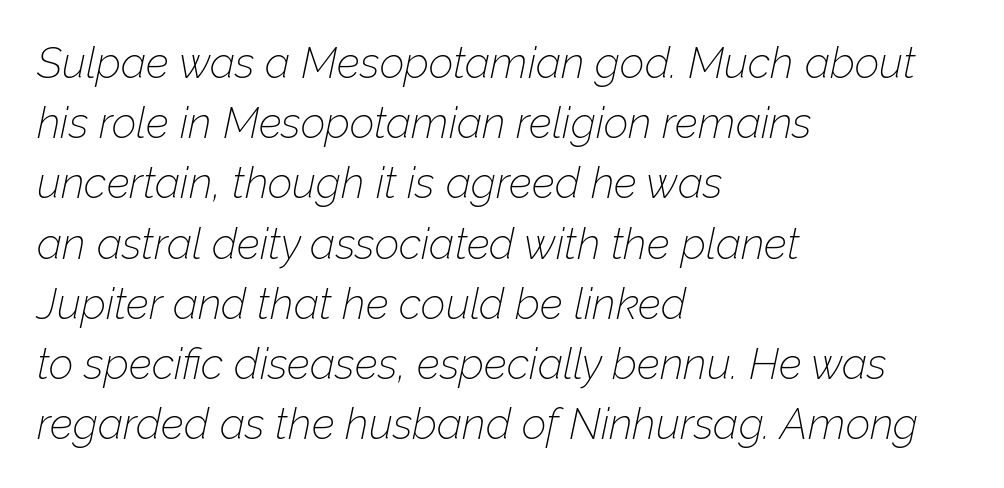
{"italic": "yes", "lean": "right", "slant_degrees": 12, "bold": "no", "weight": "thin", "width": "normal", "stroke_contrast": "low", "x_height": "medium", "monospaced": "no", "underline": "no", "align": "left", "line_spacing": "normal", "line_spacing_ratio": 1.4, "letter_spacing": "normal", "letter_spacing_em": 0.0, "glyph_px": 43}
